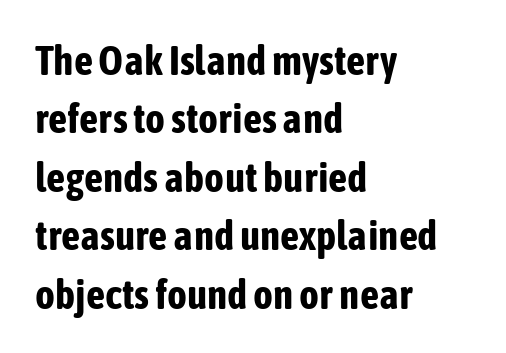
Glance below the letters and you will spot only blank space. Character widths vary here, with narrow letters taking less room than wide ones. In CSS terms this would be text-align: left. Line spacing here is normal. The font is running at its bold setting.
